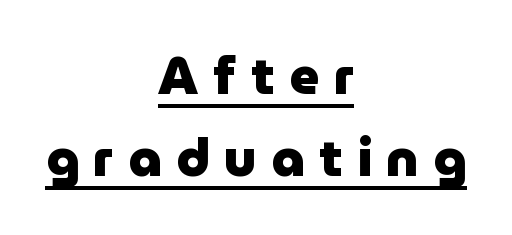
Unlike a traditional serif, this face leaves its strokes unadorned. Teacher's note: observe the equal gaps on both sides — that is centered alignment. The specimen reads as upright at a glance. The rendering uses a moderate line-height, typical for paragraphs.
